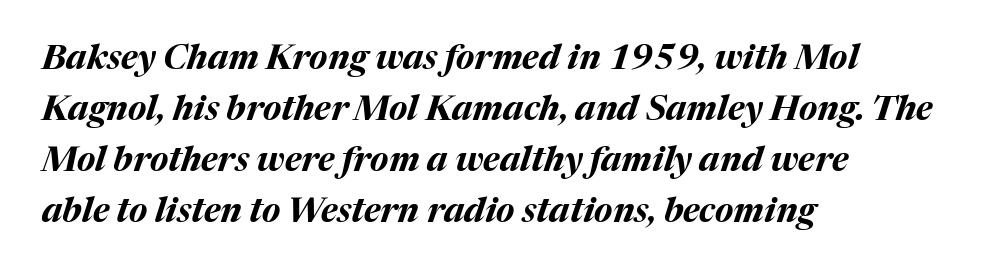
{"italic": "yes", "lean": "right", "slant_degrees": 17, "bold": "yes", "weight": "bold", "width": "normal", "stroke_contrast": "medium", "x_height": "medium", "monospaced": "no", "underline": "no", "align": "left", "line_spacing": "normal", "line_spacing_ratio": 1.5, "letter_spacing": "normal", "letter_spacing_em": 0.0, "glyph_px": 34}
